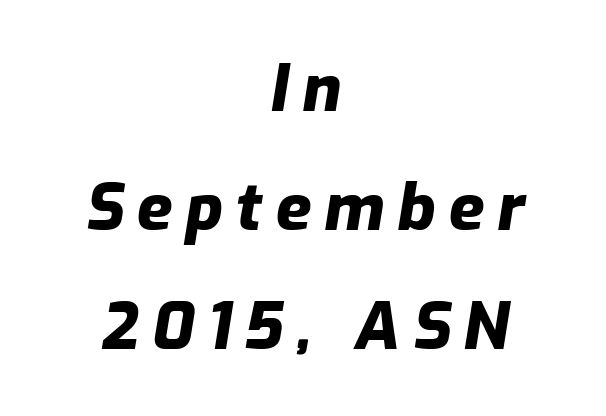
The image shows 65 px heavy type, italic (leaning right); set centered, line spacing 1.83x, unusually wide letter spacing (+0.2 em), not underlined; low stroke contrast and a medium x-height.
